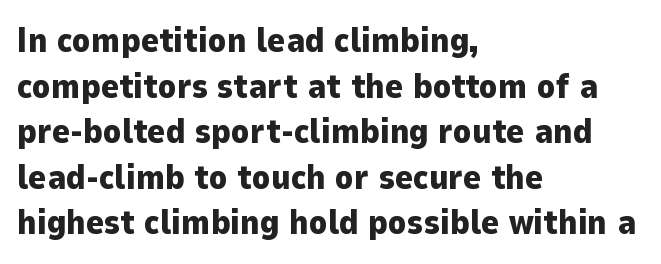
Q: Is the text bold? A: Yes.
Q: Is the text italic (slanted)? A: No, it is upright.
Q: Is the typeface a serif or a sans-serif typeface? A: Sans-serif.
Q: Is the text underlined? A: No.
Q: How is the paragraph aligned? A: Left-aligned.
Q: Is the spacing between letters normal or unusually wide? A: Normal.
Q: Is the spacing between lines tight, normal or loose? A: Normal.
Q: Width (condensed, normal, or wide)? A: Normal.
Q: Stroke contrast? A: Low.
Q: x-height? A: Medium.
Q: Monospaced? A: No.
